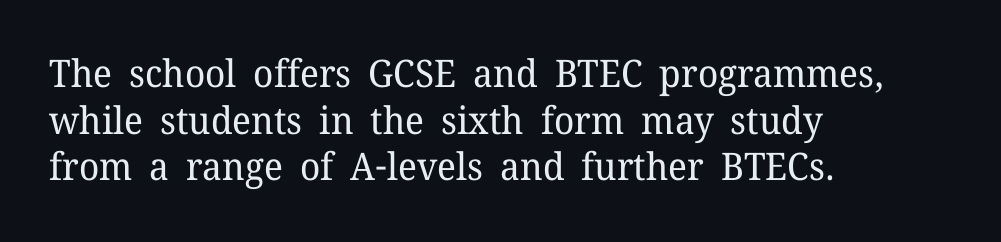
Q: Is the text bold? A: No.
Q: Is the text italic (slanted)? A: No, it is upright.
Q: Is the typeface a serif or a sans-serif typeface? A: Serif.
Q: Is the text underlined? A: No.
Q: How is the paragraph aligned? A: Left-aligned.
Q: Is the spacing between letters normal or unusually wide? A: Normal.
Q: Width (condensed, normal, or wide)? A: Normal.
Q: Stroke contrast? A: Low.
Q: x-height? A: Medium.
Q: Monospaced? A: No.
